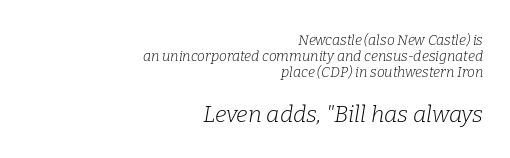
{"italic": "yes", "lean": "right", "slant_degrees": 9, "bold": "no", "underline": "no", "align": "right", "line_spacing": "tight", "line_spacing_ratio": 1.13, "letter_spacing": "normal", "letter_spacing_em": 0.0, "larger_block": "second", "size_ratio": 1.64, "glyph_px": 23}
